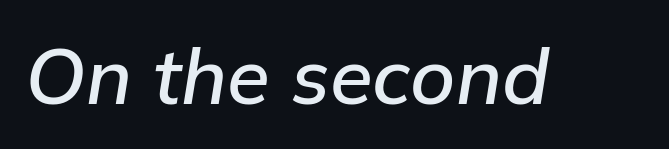
{"italic": "yes", "lean": "right", "slant_degrees": 9, "bold": "semi", "weight": "semibold", "width": "normal", "stroke_contrast": "low", "x_height": "medium", "monospaced": "no", "underline": "no", "letter_spacing": "normal", "letter_spacing_em": 0.0, "glyph_px": 78}
